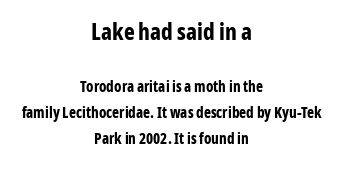
Upright lettering throughout. In terms of letterspacing, this is plain default setting. These lines are centered, leaving both edges ragged. Students, this is bold: see how much ink each stroke carries. Descenders are the only things crossing below the line. You get the large type first, then a drop to smaller type.
